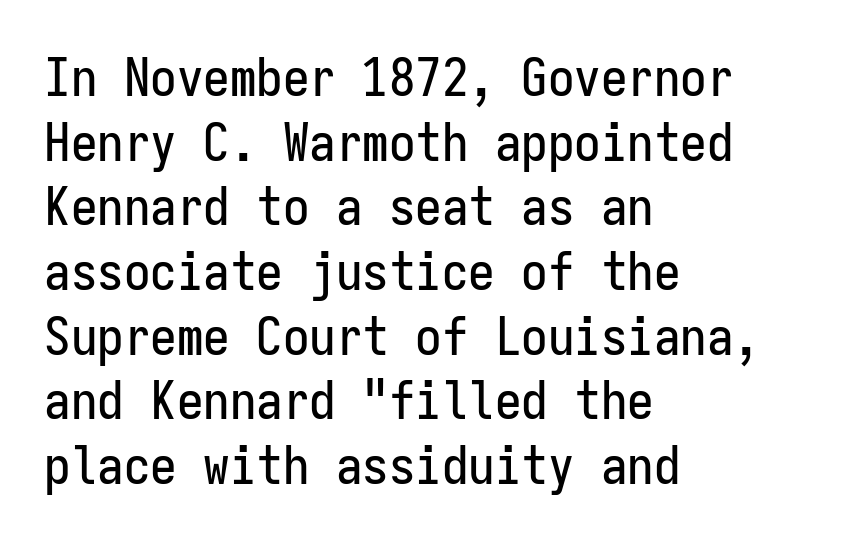
The paragraph has a hard left edge and a soft right edge. Lines of text with bare space underneath. Observe the ordinary spacing: letters are neighbours, not strangers. This is the regular roman posture of the typeface. The rendering uses typewriter-style spacing with identical character cells. Letterform terminals end flat and unadorned throughout the passage.
